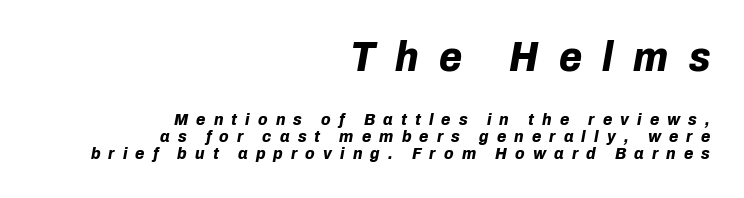
Compared with typical body copy, the letter spacing here is much looser. Leading is clearly below the norm, producing a dense column. The passage shown begins with its larger block and ends with its smaller one. Weight: bold. Quick note: underline off.
